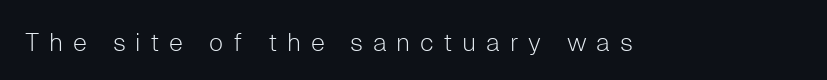
{"italic": "no", "bold": "no", "underline": "no", "letter_spacing": "wide", "letter_spacing_em": 0.39, "glyph_px": 25}
